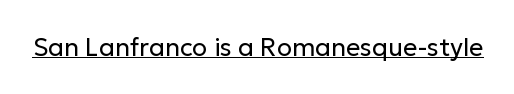
The image shows 25 px text type, upright; set normal letter spacing, underlined.
